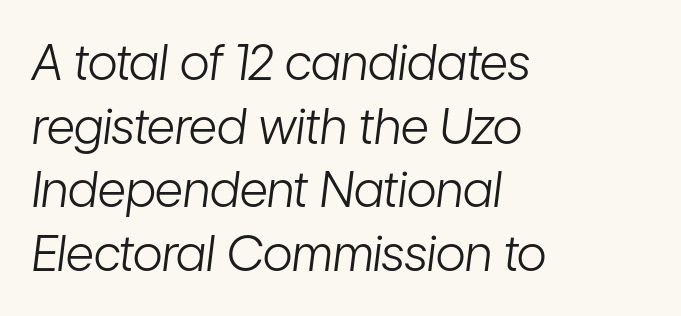
{"italic": "yes", "lean": "right", "slant_degrees": 7, "bold": "no", "weight": "light", "width": "condensed", "stroke_contrast": "low", "x_height": "medium", "monospaced": "no", "underline": "no", "align": "left", "line_spacing": "normal", "line_spacing_ratio": 1.3, "letter_spacing": "normal", "letter_spacing_em": 0.0, "glyph_px": 49}
